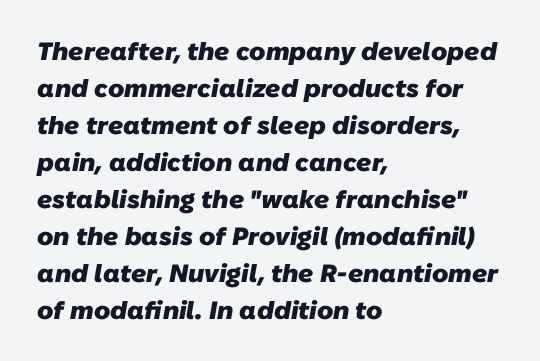
{"bold": "yes", "underline": "no", "align": "left", "line_spacing": "normal", "line_spacing_ratio": 1.48, "letter_spacing": "normal", "letter_spacing_em": 0.0, "glyph_px": 25}
